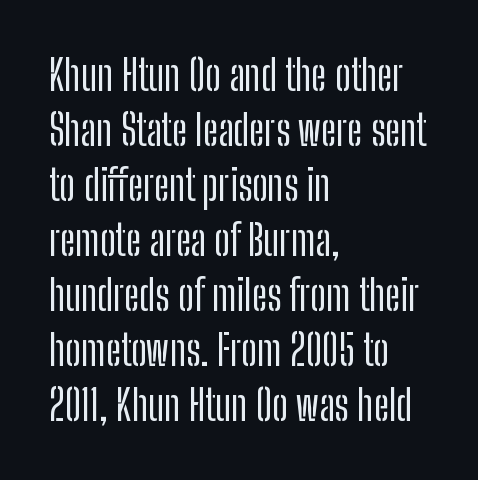
The image shows 42 px condensed sans-serif type, upright; set left-aligned, normal line spacing (1.31x), normal letter spacing, not underlined; low stroke contrast and a medium x-height.
